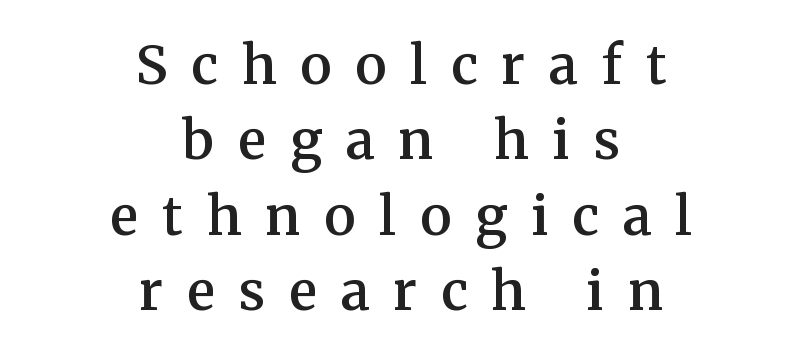
The image shows 53 px semibold serif type, upright; set centered, normal line spacing (1.42x), unusually wide letter spacing (+0.45 em), not underlined; medium stroke contrast and a medium x-height.
